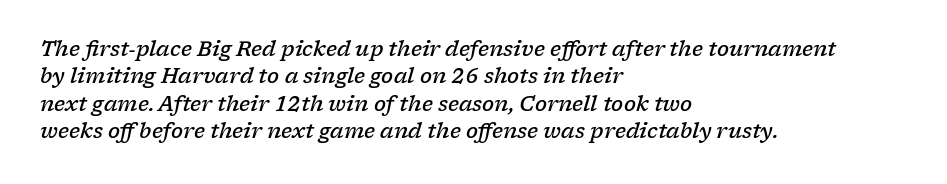
Posture: slanted. Look at the tracking — it's just the regular setting, nothing added. Plain, unruled lines of type. This is moderately heavy type, rendered in semibold. Casual observation: everything's shoved over to the left.
